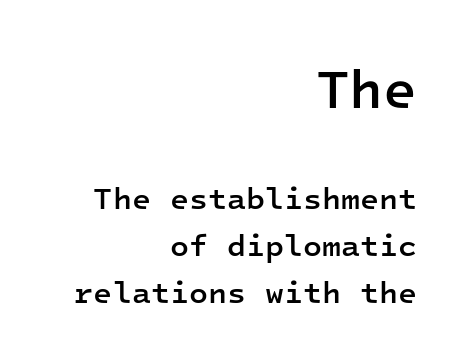
{"serif": "no", "italic": "no", "bold": "semi", "weight": "semibold", "width": "normal", "stroke_contrast": "low", "x_height": "medium", "monospaced": "yes", "underline": "no", "align": "right", "line_spacing": "normal", "line_spacing_ratio": 1.51, "letter_spacing": "normal", "letter_spacing_em": 0.0, "larger_block": "first", "size_ratio": 1.77, "glyph_px": 55}
